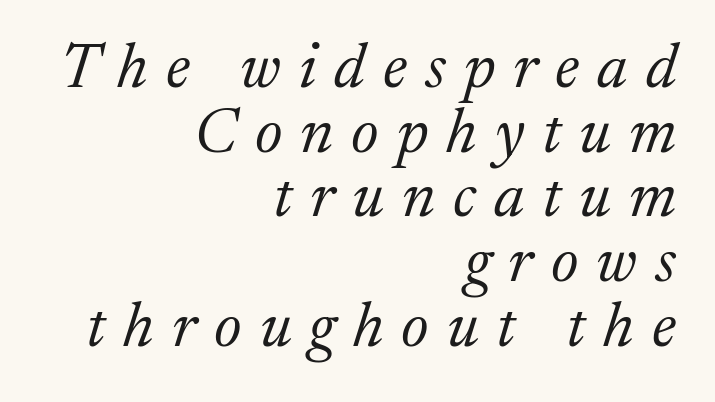
When letters slant like this, we call the style italic. The rendering uses natural spacing where letterforms have individual widths. The type is letterspaced generously, with wide tracking. Only glyphs here, with clear space below each row.
